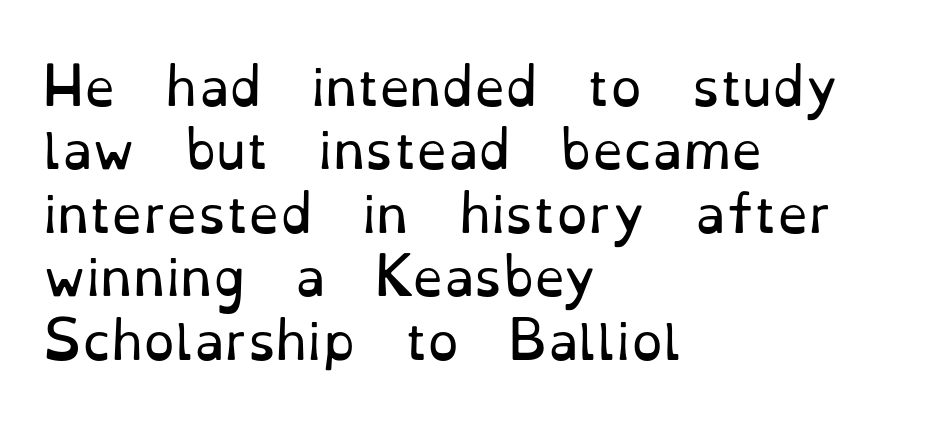
The image shows 50 px regular-weight type, upright; set left-aligned, normal line spacing (1.27x), normal letter spacing, not underlined; low stroke contrast and a small x-height.
